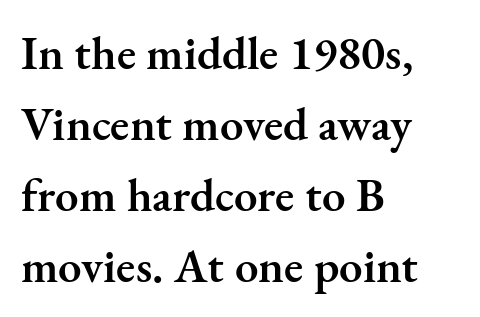
These lines are set flush left with a ragged right edge. The letters sit at their default tracking, neither squeezed nor spread. The letters advance in unequal steps, a hallmark of proportional type. Letterform terminals end in serifs throughout the passage. The block of text has a typical density, with ordinary space between rows. The foot of each line stays bare and open.
